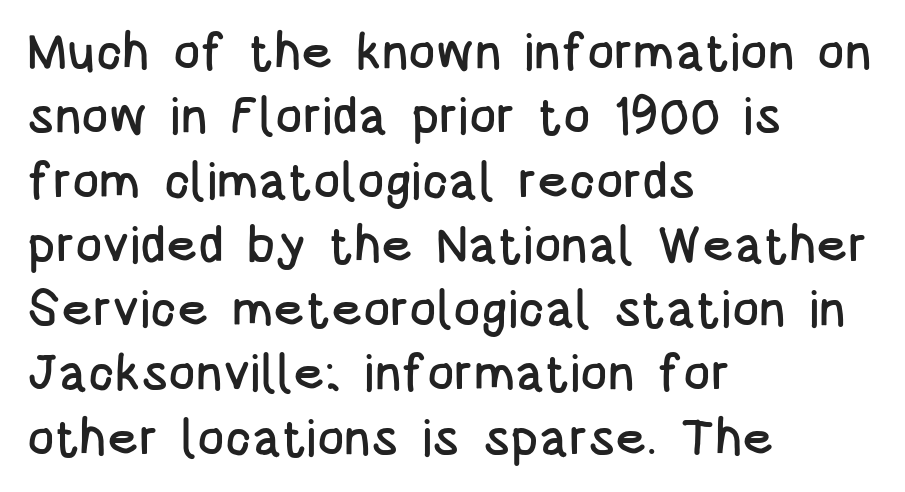
The image shows 51 px condensed sans-serif type, upright; set left-aligned, normal line spacing (1.26x), normal letter spacing, not underlined; low stroke contrast and a large x-height.
